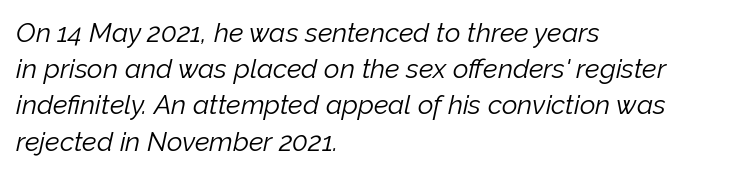
A normal amount of white space separates one row of letters from the next. No letter is thick-stroked: the sample isn't bold. The text carries the slant typical of an italic or oblique font. Spacing between characters is what you'd get straight out of the box. Beneath every word, the page is bare. Does the copy run flush right? No — it runs flush left.
